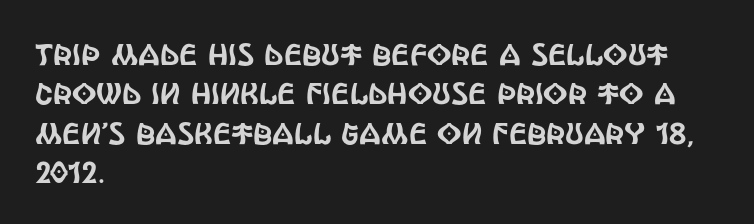
The image shows 30 px condensed sans-serif type, upright; set left-aligned, normal line spacing (1.31x), normal letter spacing, not underlined; a large x-height.
